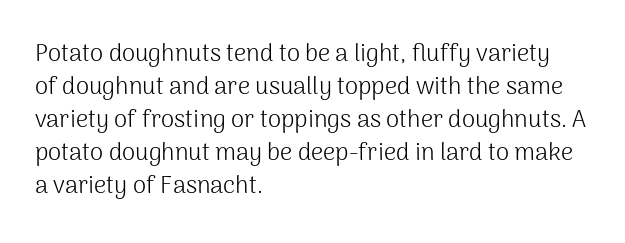
{"italic": "no", "bold": "no", "underline": "no", "align": "left", "line_spacing": "normal", "line_spacing_ratio": 1.38, "letter_spacing": "normal", "letter_spacing_em": 0.0, "glyph_px": 24}
